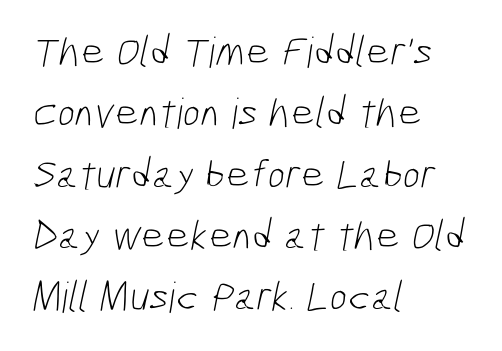
Q: Is the text bold? A: No.
Q: Is the typeface a serif or a sans-serif typeface? A: Sans-serif.
Q: Is the text underlined? A: No.
Q: How is the paragraph aligned? A: Left-aligned.
Q: Is the spacing between letters normal or unusually wide? A: Normal.
Q: Is the spacing between lines tight, normal or loose? A: Normal.
Q: Width (condensed, normal, or wide)? A: Condensed.
Q: Stroke contrast? A: Low.
Q: x-height? A: Medium.
Q: Monospaced? A: No.
